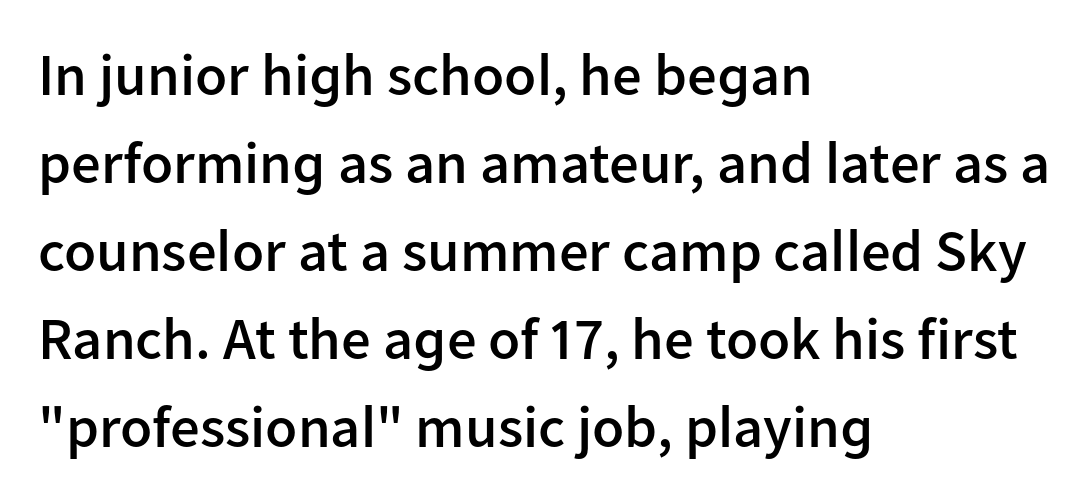
Anything drawn beneath the words? Only blank space. Style check: upright. Horizontal alignment here is leftward, the default for most running prose. Rows of type keep a routine distance in the vertical direction.
